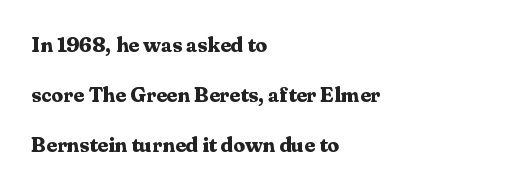
The image shows 21 px bold type, upright; set left-aligned, loose line spacing (2.39x), normal letter spacing, not underlined.
